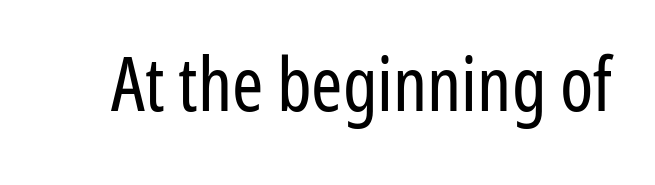
{"serif": "no", "italic": "no", "bold": "no", "weight": "regular", "width": "condensed", "stroke_contrast": "low", "x_height": "medium", "monospaced": "no", "underline": "no", "letter_spacing": "normal", "letter_spacing_em": 0.0, "glyph_px": 75}
